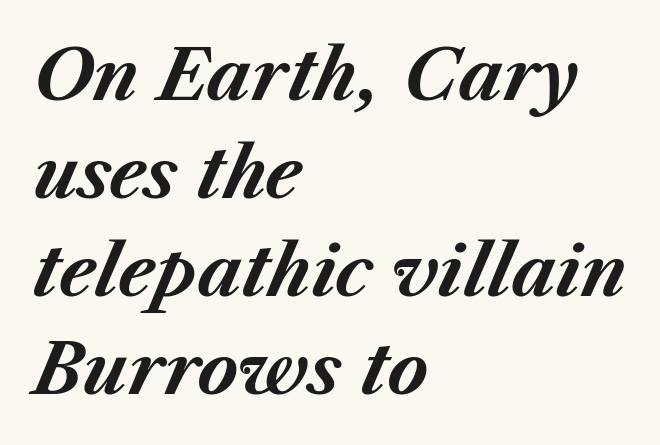
The image shows 69 px bold type, italic (leaning right); set left-aligned, normal line spacing (1.42x), normal letter spacing, not underlined; medium stroke contrast and a medium x-height.
